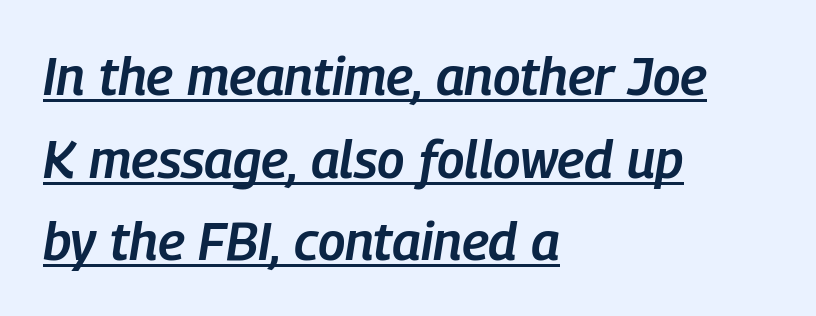
Which margin do the lines hug? The left one — the right edge is uneven. This sample has the flowing, uneven cadence of proportional lettering. These lines sit exactly where default settings would place them. Has an underline been added? It has. The rendering keeps characters at their native spacing.
